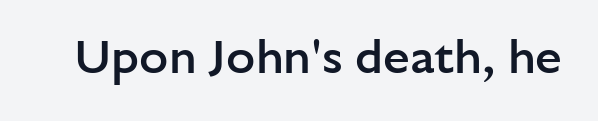
{"serif": "no", "italic": "no", "bold": "semi", "weight": "semibold", "width": "normal", "stroke_contrast": "low", "x_height": "medium", "monospaced": "no", "underline": "no", "letter_spacing": "normal", "letter_spacing_em": 0.0, "glyph_px": 48}
